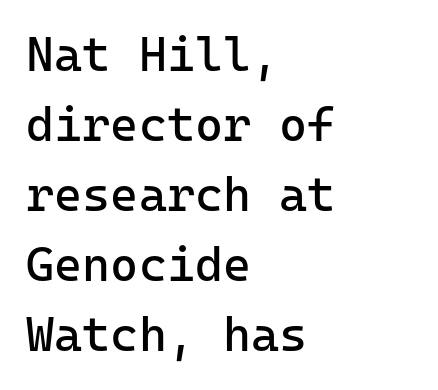
Each stroke keeps to a modest, everyday thickness or less. You could count columns in this text — the font is strictly monospaced. This is sans-serif lettering, the kind often seen on screens and signage. Tracking value appears to be zero — textbook default spacing. Students, observe: this is what conventionally led text looks like.
